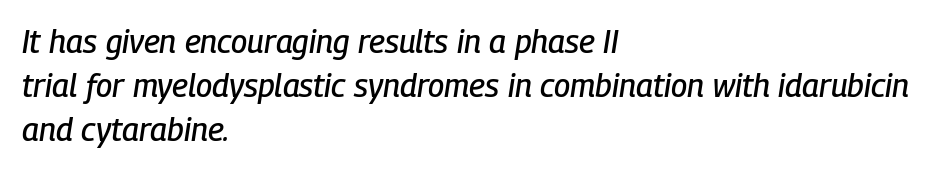
{"italic": "yes", "lean": "right", "slant_degrees": 9, "width": "condensed", "stroke_contrast": "low", "x_height": "medium", "monospaced": "no", "underline": "no", "align": "left", "line_spacing": "normal", "line_spacing_ratio": 1.38, "letter_spacing": "normal", "letter_spacing_em": 0.0, "glyph_px": 32}
